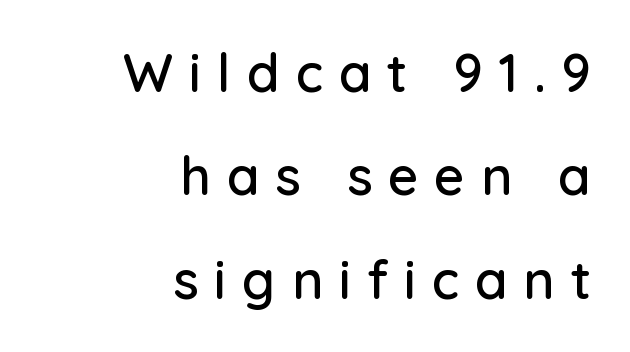
{"serif": "no", "italic": "no", "width": "normal", "stroke_contrast": "low", "x_height": "medium", "monospaced": "no", "underline": "no", "align": "right", "line_spacing": "loose", "line_spacing_ratio": 1.95, "letter_spacing": "wide", "letter_spacing_em": 0.3, "glyph_px": 53}
